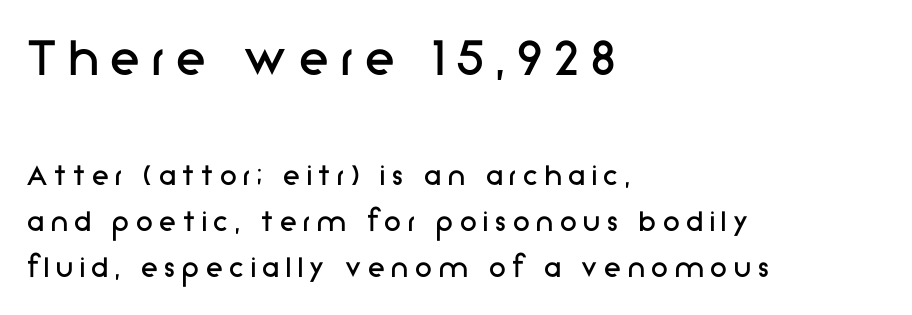
The letters are spread apart with noticeably loose tracking. No feet cap the strokes, marking this as sans-serif type. Check the space under the baseline: it is left empty. One-word summary of the alignment: left. Block one is the big one; block two sits smaller underneath. The passage shown stacks its lines at a standard gap.
